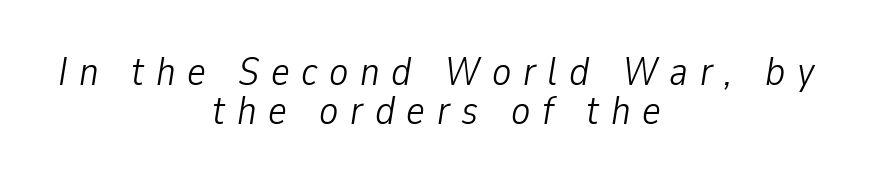
The image shows 40 px light, condensed type, italic (leaning right); set centered, tight line spacing (0.98x), unusually wide letter spacing (+0.29 em), not underlined; low stroke contrast and a medium x-height.
